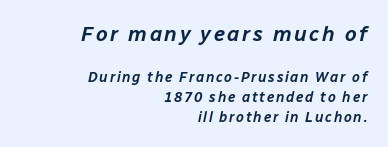
{"italic": "yes", "lean": "right", "slant_degrees": 12, "underline": "no", "align": "right", "line_spacing": "normal", "line_spacing_ratio": 1.43, "larger_block": "first", "size_ratio": 1.5, "glyph_px": 21}
